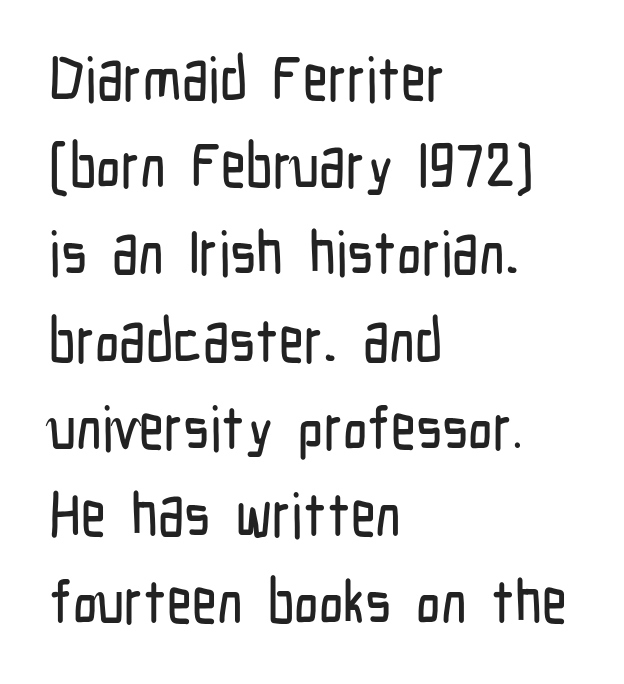
Classification — sans serif. Notice how the passage keeps a crisp vertical edge on the left only. Honestly, the row spacing looks completely unremarkable. Varying glyph widths throughout — classic text-font behaviour.
